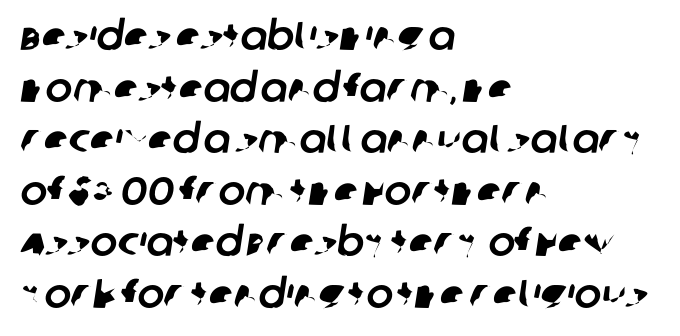
Q: Is the typeface a serif or a sans-serif typeface? A: Sans-serif.
Q: Is the text underlined? A: No.
Q: How is the paragraph aligned? A: Left-aligned.
Q: Is the spacing between letters normal or unusually wide? A: Normal.
Q: Is the spacing between lines tight, normal or loose? A: Normal.
Q: Width (condensed, normal, or wide)? A: Normal.
Q: Stroke contrast? A: Low.
Q: x-height? A: Large.
Q: Monospaced? A: No.
